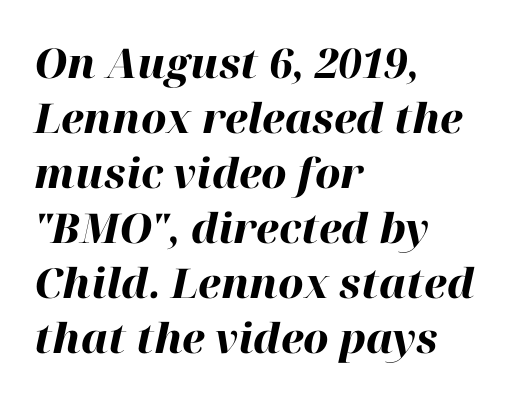
Q: Is the text bold? A: Yes.
Q: Is the text italic (slanted)? A: Yes, it leans right by about 12 degrees.
Q: Is the text underlined? A: No.
Q: How is the paragraph aligned? A: Left-aligned.
Q: Is the spacing between letters normal or unusually wide? A: Normal.
Q: Is the spacing between lines tight, normal or loose? A: Normal.
Q: Width (condensed, normal, or wide)? A: Normal.
Q: Stroke contrast? A: High.
Q: x-height? A: Medium.
Q: Monospaced? A: No.
